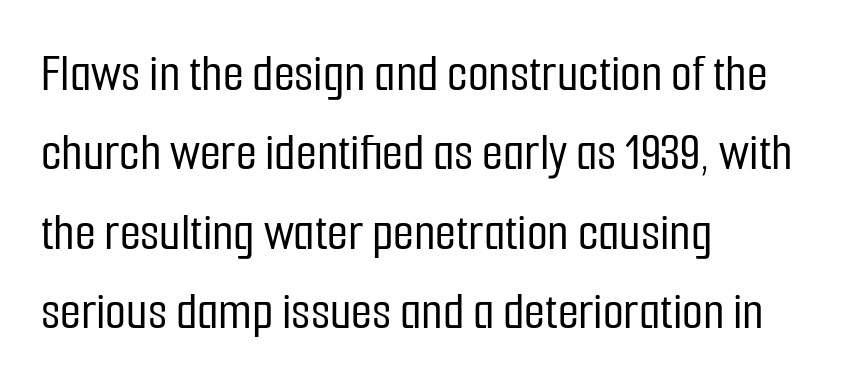
The image shows 54 px condensed sans-serif type, upright; set left-aligned, normal line spacing (1.47x), normal letter spacing, not underlined; low stroke contrast and a medium x-height.
